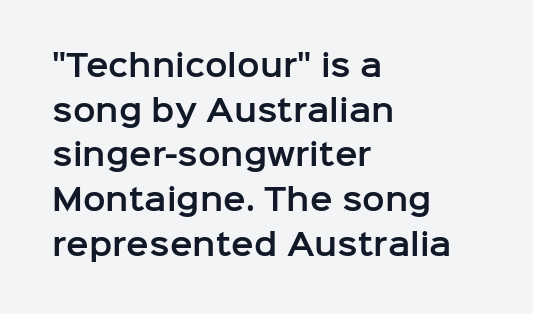
{"serif": "no", "italic": "no", "width": "normal", "stroke_contrast": "low", "x_height": "medium", "monospaced": "no", "underline": "no", "align": "left", "line_spacing": "normal", "line_spacing_ratio": 1.49, "letter_spacing": "normal", "letter_spacing_em": 0.0, "glyph_px": 30}
